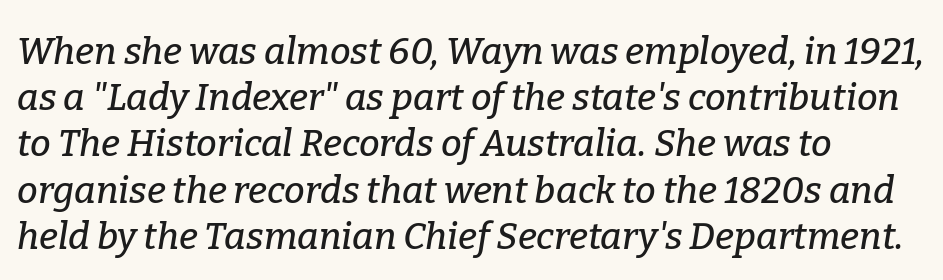
Q: Is the text italic (slanted)? A: Yes, it leans right by about 9 degrees.
Q: Is the typeface a serif or a sans-serif typeface? A: Serif.
Q: Is the text underlined? A: No.
Q: How is the paragraph aligned? A: Left-aligned.
Q: Is the spacing between letters normal or unusually wide? A: Normal.
Q: Is the spacing between lines tight, normal or loose? A: Normal.
Q: Width (condensed, normal, or wide)? A: Normal.
Q: Stroke contrast? A: Low.
Q: x-height? A: Medium.
Q: Monospaced? A: No.
